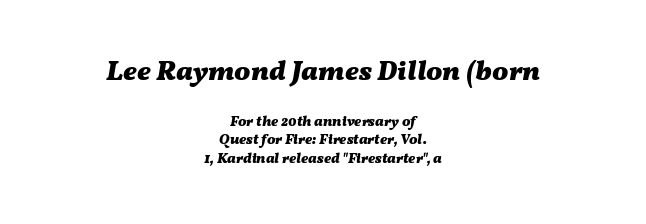
{"italic": "yes", "lean": "right", "slant_degrees": 11, "bold": "yes", "underline": "no", "align": "center", "line_spacing": "normal", "line_spacing_ratio": 1.33, "letter_spacing": "normal", "letter_spacing_em": 0.0, "larger_block": "first", "size_ratio": 1.93, "glyph_px": 27}
